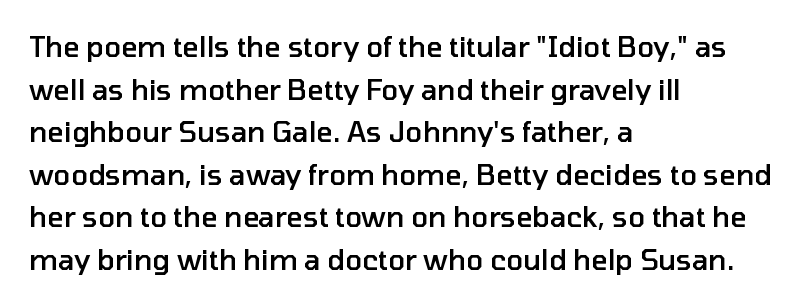
This is sans-serif lettering, the kind often seen on screens and signage. A roman cut, with each character standing at attention. Clear beneath every line of the passage. Semibold letterforms, between regular and bold. The passage shown is typed in a proportional face where columns would drift.
